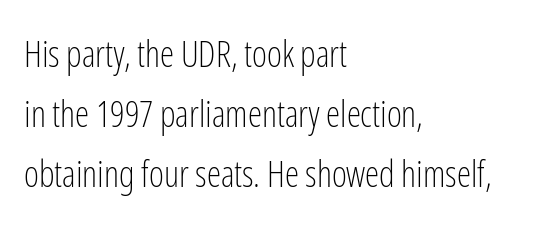
Observe the absence of serifs on each vertical stroke in this sample. Words float on clear page, feet unadorned. The passage shown is typed in a proportional face where columns would drift. The typesetter chose a ragged-right arrangement here.
